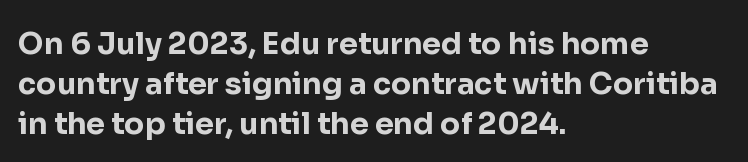
Is there much room between lines? A standard amount, neither cramped nor airy. Tall strokes in this sample are plumb rather than angled. Here the glyphs are tracked normally, forming tight word shapes. Plenty of ink on the page — the face is bold.
